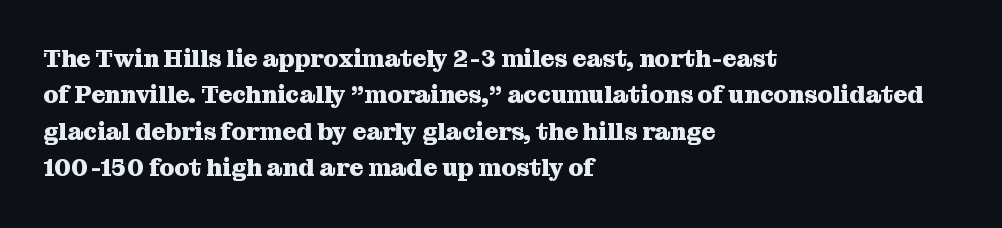
The designer left line spacing at the default. The horizontal fit of the characters is conventional and even. The specimen reads as upright at a glance. The passage shown is not underscored anywhere. The letters are bold, with thick, heavy strokes.
